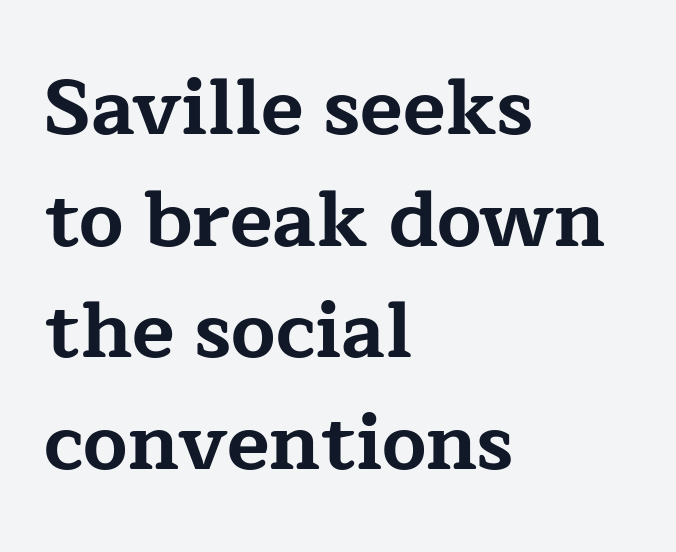
The image shows 78 px bold, wide serif type, upright; set left-aligned, normal line spacing (1.43x), normal letter spacing, not underlined; low stroke contrast and a medium x-height.
